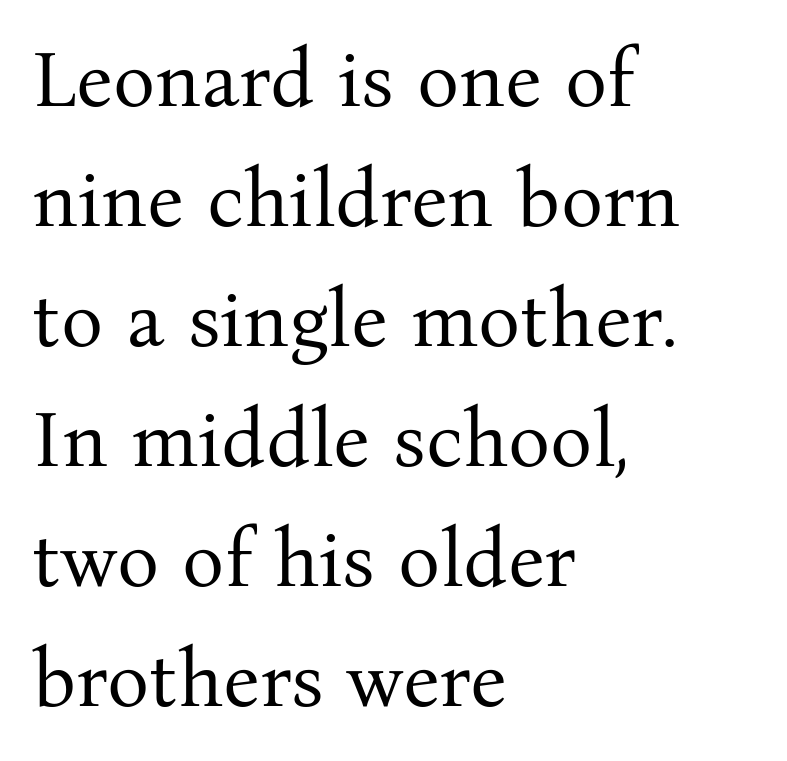
Q: Is the text bold? A: No.
Q: Is the text italic (slanted)? A: No, it is upright.
Q: Is the typeface a serif or a sans-serif typeface? A: Serif.
Q: Is the text underlined? A: No.
Q: How is the paragraph aligned? A: Left-aligned.
Q: Is the spacing between letters normal or unusually wide? A: Normal.
Q: Is the spacing between lines tight, normal or loose? A: Normal.
Q: Width (condensed, normal, or wide)? A: Normal.
Q: Stroke contrast? A: Medium.
Q: x-height? A: Medium.
Q: Monospaced? A: No.
